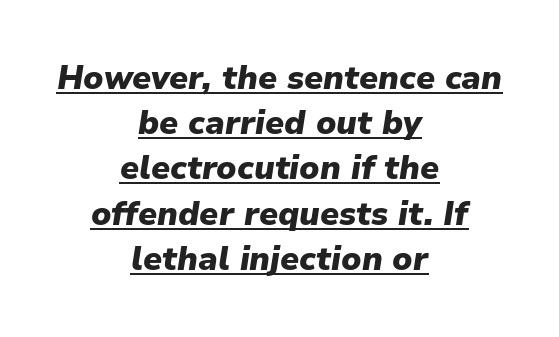
Notice how the stems are inclined rather than vertical — that's the hallmark of italics. These lines keep a tight, regular rhythm from letter to letter. Stroke thickness is high; the sample reads as a true bold. The leading is moderate, giving the passage an even texture.
